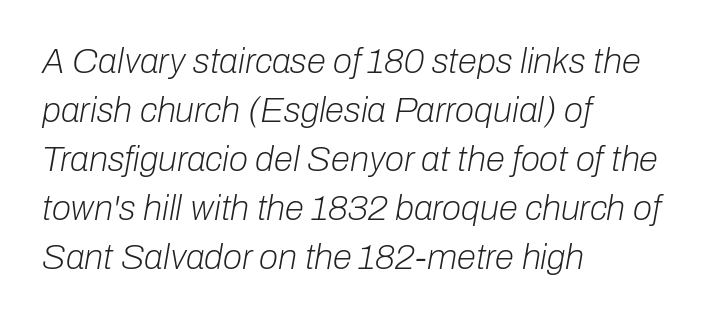
The rendering applies a slant to the glyphs. Compared with a typical body face, this is equally light or lighter still. A typesetter would call this proportional, since set widths differ per character. All the whitespace from short lines collects on the right.
